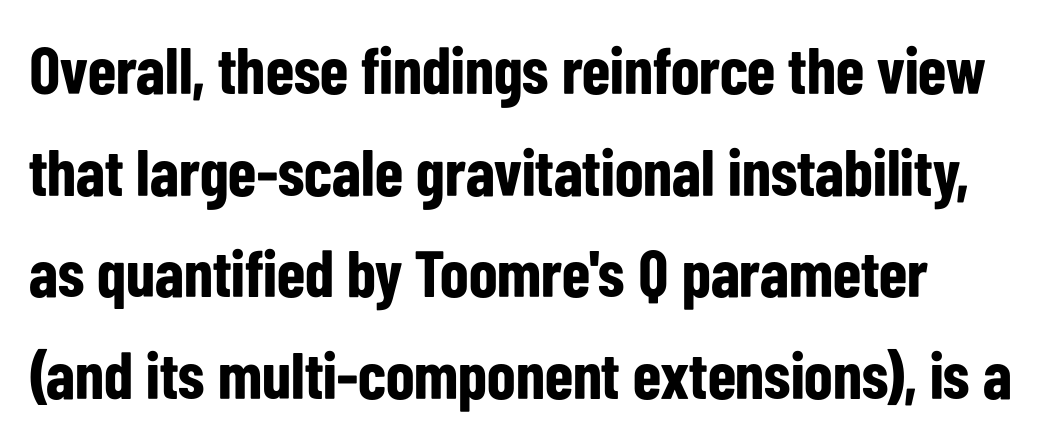
The image shows 66 px bold, condensed sans-serif type, upright; set left-aligned, normal line spacing (1.54x), normal letter spacing, not underlined; low stroke contrast and a medium x-height.
